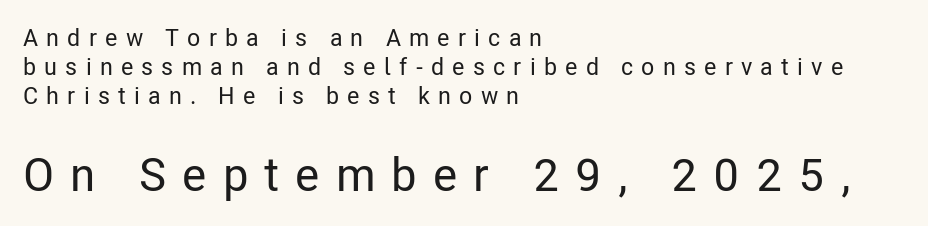
{"serif": "no", "italic": "no", "width": "condensed", "stroke_contrast": "low", "x_height": "medium", "monospaced": "no", "underline": "no", "align": "left", "line_spacing_ratio": 1.2, "letter_spacing": "wide", "letter_spacing_em": 0.34, "larger_block": "second", "size_ratio": 1.96, "glyph_px": 47}
